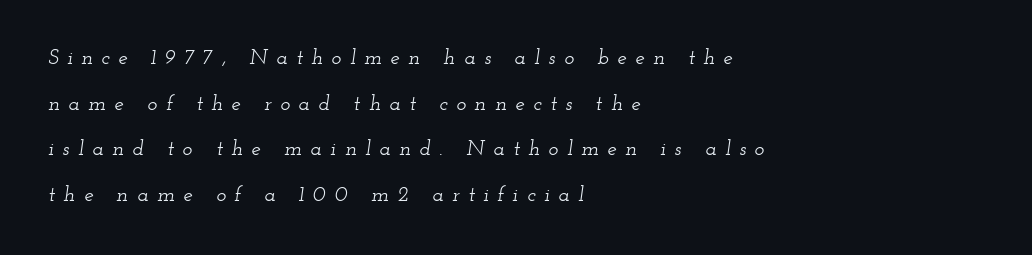
{"italic": "yes", "lean": "right", "slant_degrees": 12, "underline": "no", "align": "left", "line_spacing": "loose", "line_spacing_ratio": 2.17, "letter_spacing": "wide", "letter_spacing_em": 0.41, "glyph_px": 21}
